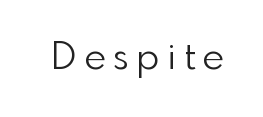
{"serif": "no", "italic": "no", "bold": "no", "weight": "light", "width": "normal", "x_height": "small", "monospaced": "no", "underline": "no", "glyph_px": 38}
